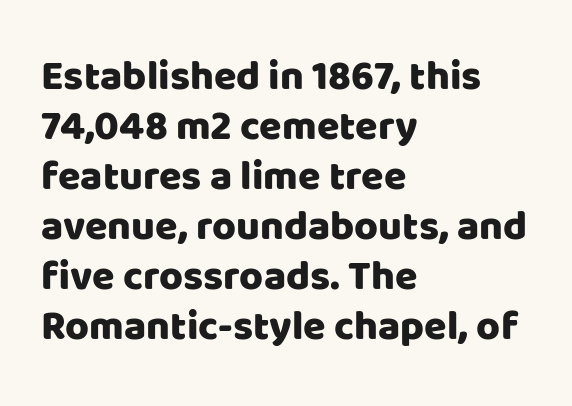
Q: Is the text italic (slanted)? A: No, it is upright.
Q: Is the typeface a serif or a sans-serif typeface? A: Sans-serif.
Q: Is the text underlined? A: No.
Q: How is the paragraph aligned? A: Left-aligned.
Q: Is the spacing between letters normal or unusually wide? A: Normal.
Q: Width (condensed, normal, or wide)? A: Normal.
Q: Stroke contrast? A: Low.
Q: x-height? A: Large.
Q: Monospaced? A: No.
